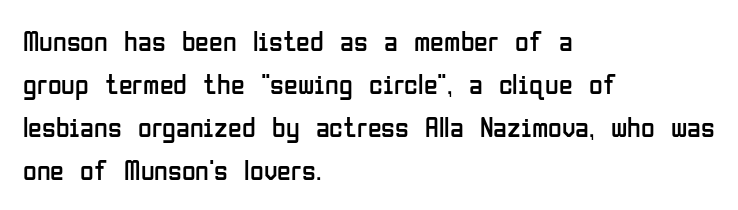
{"serif": "no", "italic": "no", "bold": "no", "weight": "regular", "width": "condensed", "stroke_contrast": "low", "x_height": "medium", "monospaced": "no", "underline": "no", "align": "left", "line_spacing": "normal", "line_spacing_ratio": 1.54, "letter_spacing": "normal", "letter_spacing_em": 0.0, "glyph_px": 28}
